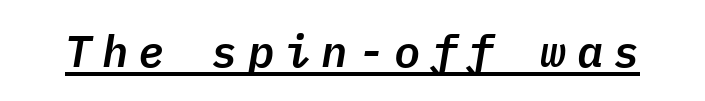
Q: Is the text italic (slanted)? A: Yes, it leans right by about 9 degrees.
Q: Is the text underlined? A: Yes.
Q: Is the spacing between letters normal or unusually wide? A: Unusually wide.
Q: Width (condensed, normal, or wide)? A: Normal.
Q: Stroke contrast? A: Low.
Q: x-height? A: Medium.
Q: Monospaced? A: Yes.
